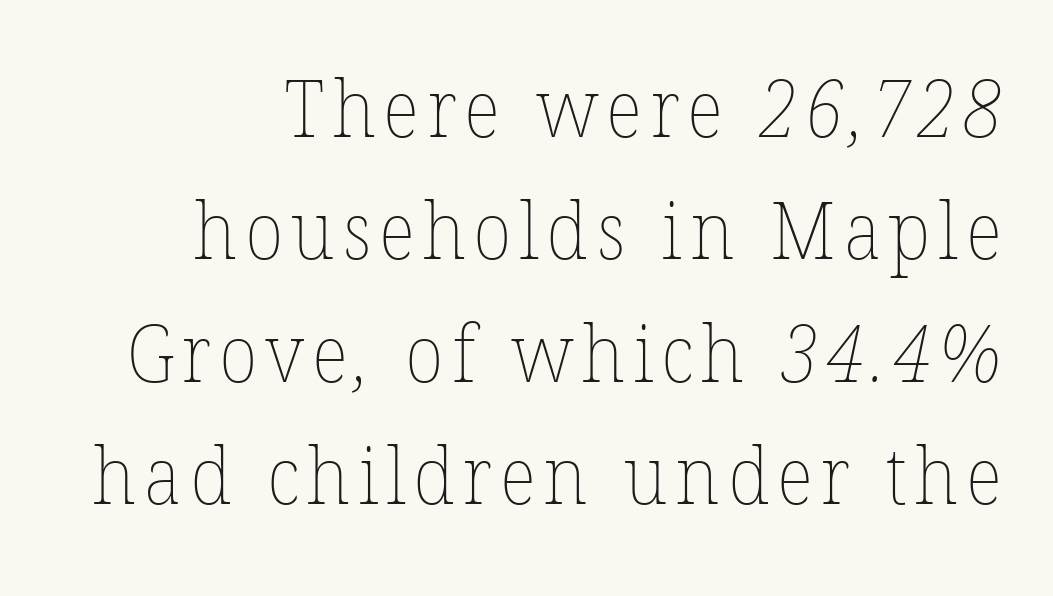
Q: Is the text bold? A: No.
Q: Is the text underlined? A: No.
Q: Is the spacing between lines tight, normal or loose? A: Normal.
Q: Width (condensed, normal, or wide)? A: Normal.
Q: Stroke contrast? A: Low.
Q: x-height? A: Medium.
Q: Monospaced? A: No.
